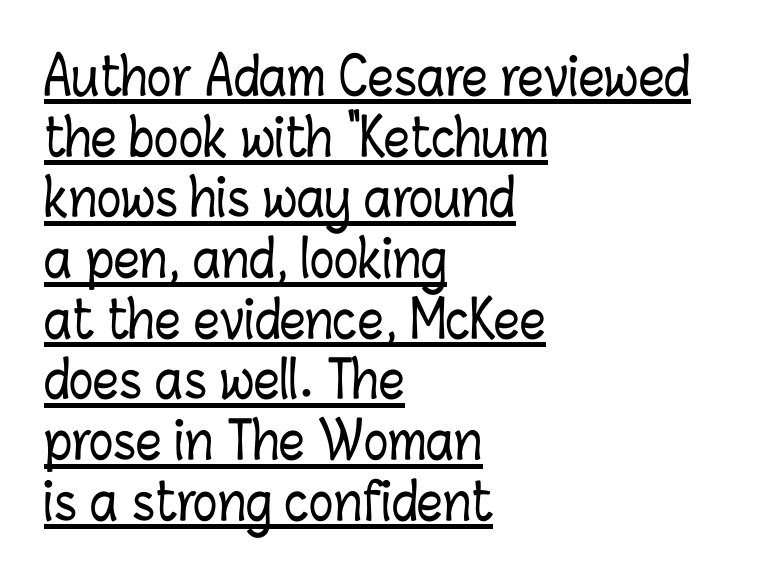
The image shows 51 px condensed type, upright; set left-aligned, line spacing 1.19x, normal letter spacing, underlined; low stroke contrast and a medium x-height.
